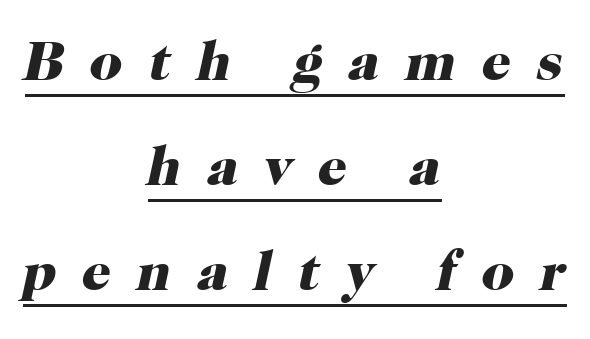
{"serif": "yes", "italic": "yes", "lean": "right", "slant_degrees": 12, "bold": "yes", "weight": "heavy", "width": "normal", "stroke_contrast": "high", "x_height": "medium", "monospaced": "no", "underline": "yes", "align": "center", "line_spacing_ratio": 1.84, "letter_spacing": "wide", "letter_spacing_em": 0.45, "glyph_px": 57}
